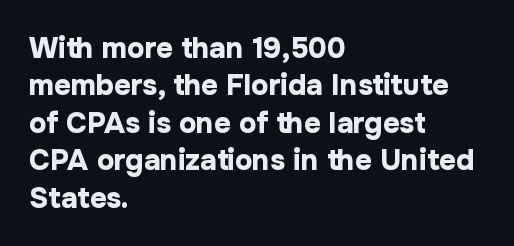
{"serif": "no", "italic": "no", "bold": "yes", "weight": "bold", "width": "normal", "stroke_contrast": "low", "x_height": "medium", "monospaced": "no", "underline": "no", "align": "left", "line_spacing": "normal", "line_spacing_ratio": 1.29, "letter_spacing": "normal", "letter_spacing_em": 0.0, "glyph_px": 29}
